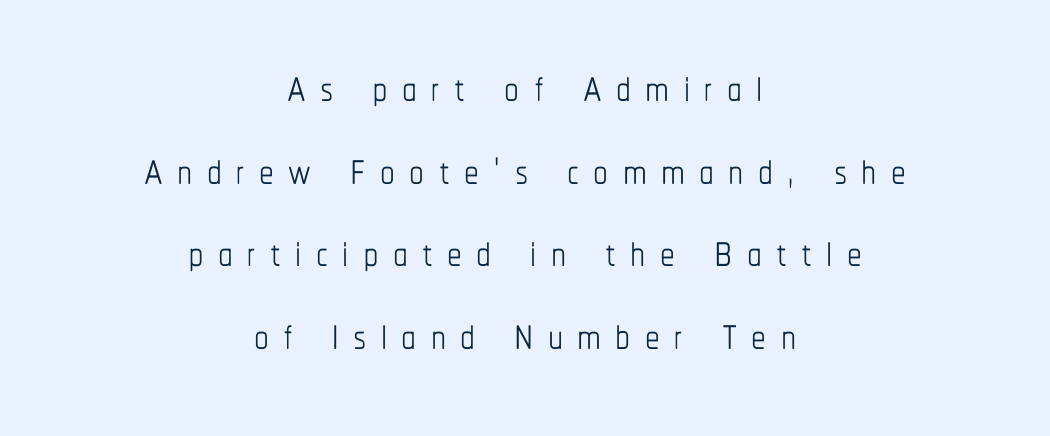
The image shows 59 px thin, condensed type, upright; set centered, normal line spacing (1.4x), unusually wide letter spacing (+0.24 em), not underlined; low stroke contrast and a medium x-height.
